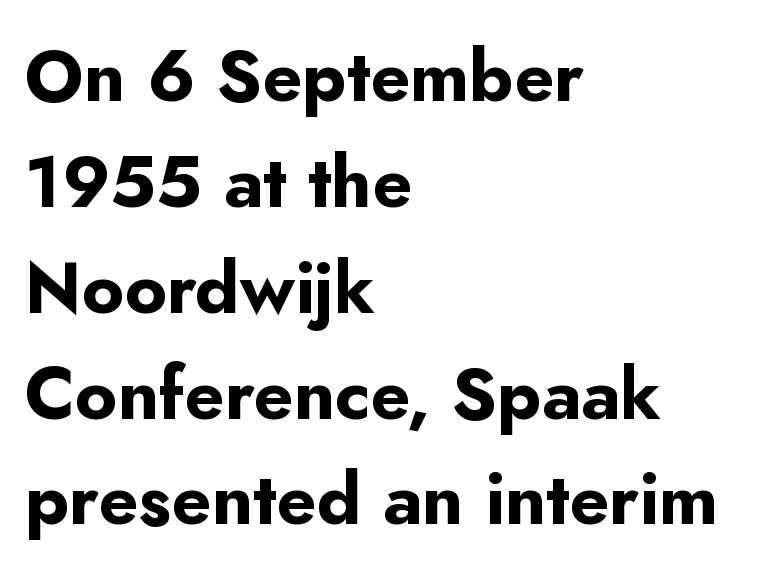
The image shows 72 px bold sans-serif type, upright; set left-aligned, normal line spacing (1.47x), normal letter spacing, not underlined; low stroke contrast and a small x-height.
